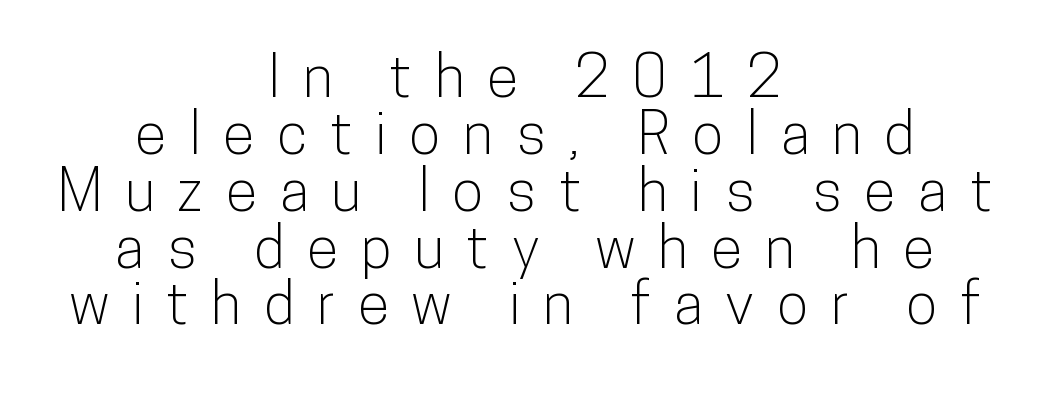
{"serif": "no", "italic": "no", "width": "condensed", "stroke_contrast": "low", "x_height": "medium", "monospaced": "no", "underline": "no", "align": "center", "line_spacing": "tight", "line_spacing_ratio": 0.98, "letter_spacing": "wide", "letter_spacing_em": 0.39, "glyph_px": 58}
